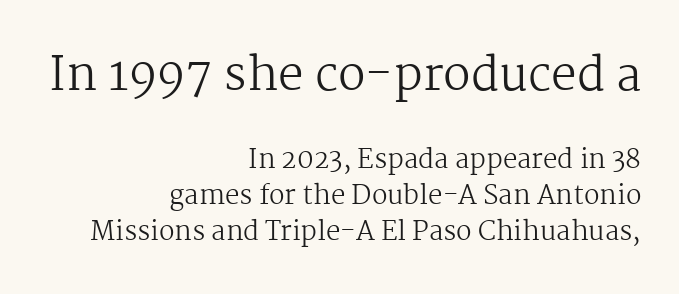
If you squint, the top block still reads clearly — it's the larger of the two. Typeset ragged left — the right edge is the straight one. Between one letter and the next there's only the usual sliver of space. The weight tops out at a normal text grade. Proportional: the letters do not fall into vertical columns. Check the space under the baseline: it is left empty.
